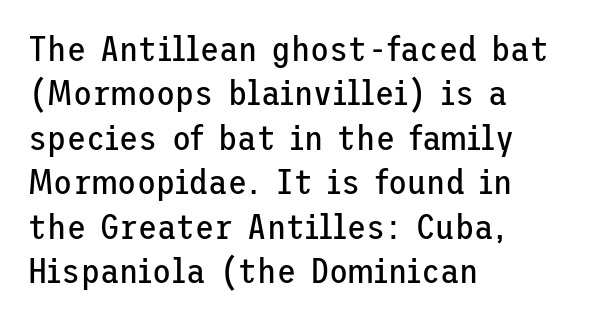
Just letters on the line, the space beneath them empty. A typesetter would label this face a sans. These glyphs show unthickened strokes, regular width or finer. Nothing unusual about the tracking: characters are spaced as the font intends. Posture: upright roman. The lines are quadded left.
